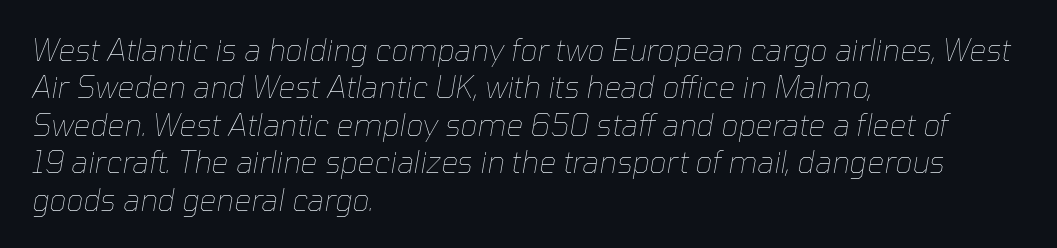
{"italic": "yes", "lean": "right", "slant_degrees": 10, "bold": "no", "weight": "thin", "width": "normal", "stroke_contrast": "low", "x_height": "medium", "monospaced": "no", "underline": "no", "align": "left", "line_spacing": "normal", "line_spacing_ratio": 1.25, "letter_spacing": "normal", "letter_spacing_em": 0.0, "glyph_px": 30}
